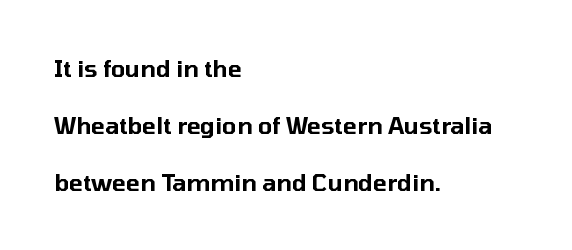
The glyphs are unaccompanied by any horizontal stroke below them. Characters remain perfectly vertical along every line. Glyph-to-glyph distance matches everyday printed text. Is there much room between lines? Yes — plenty of vertical air separates them.
